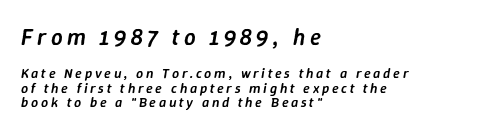
Q: Is the text bold? A: Semi-bold.
Q: Is the text italic (slanted)? A: Yes, it leans right by about 9 degrees.
Q: Is the text underlined? A: No.
Q: How is the paragraph aligned? A: Left-aligned.
Q: Is the spacing between lines tight, normal or loose? A: Tight.
Q: Which block of text is set in a larger size, the first (top) or the second (bottom)? A: The first (top) one.
